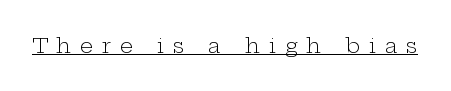
{"italic": "no", "bold": "no", "underline": "yes", "letter_spacing": "wide", "letter_spacing_em": 0.41, "glyph_px": 21}
